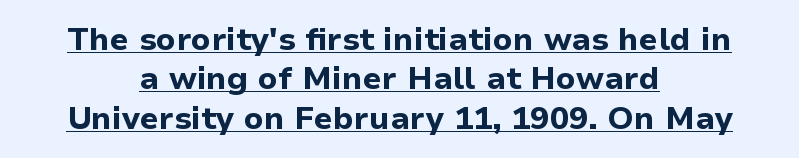
Q: Is the text bold? A: Yes.
Q: Is the text italic (slanted)? A: No, it is upright.
Q: Is the typeface a serif or a sans-serif typeface? A: Sans-serif.
Q: Is the text underlined? A: Yes.
Q: How is the paragraph aligned? A: Centered.
Q: Is the spacing between letters normal or unusually wide? A: Normal.
Q: Width (condensed, normal, or wide)? A: Normal.
Q: Stroke contrast? A: Low.
Q: x-height? A: Medium.
Q: Monospaced? A: No.
